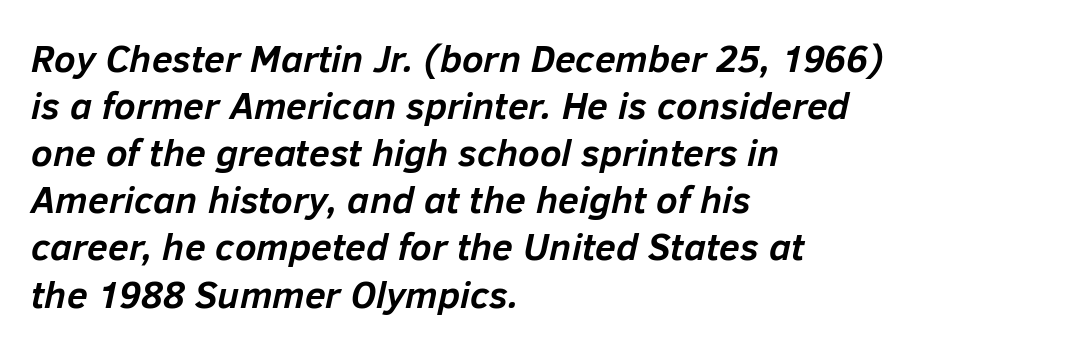
Q: Is the text bold? A: Yes.
Q: Is the text italic (slanted)? A: Yes, it leans right by about 12 degrees.
Q: Is the text underlined? A: No.
Q: How is the paragraph aligned? A: Left-aligned.
Q: Is the spacing between letters normal or unusually wide? A: Normal.
Q: Width (condensed, normal, or wide)? A: Normal.
Q: Stroke contrast? A: Low.
Q: x-height? A: Medium.
Q: Monospaced? A: No.
